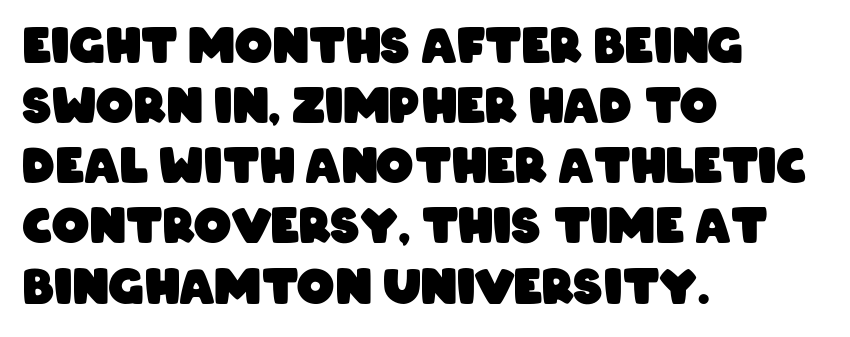
The horizontal fit of the characters is conventional and even. Line beginnings align vertically; line endings do not. Summary of vertical rhythm: regular, with standard interline spacing. This is heavy type, rendered in bold. The letters carry no serifs — their stems end cleanly without finishing strokes. These lines are rendered in a variable-pitch font.
